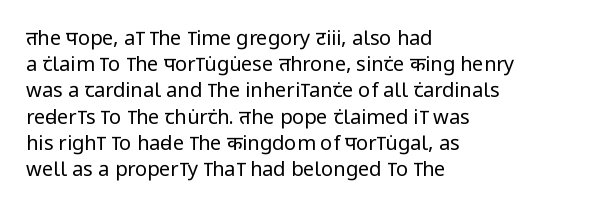
The image shows 20 px text type, upright; set left-aligned, normal line spacing (1.31x), normal letter spacing, not underlined.
